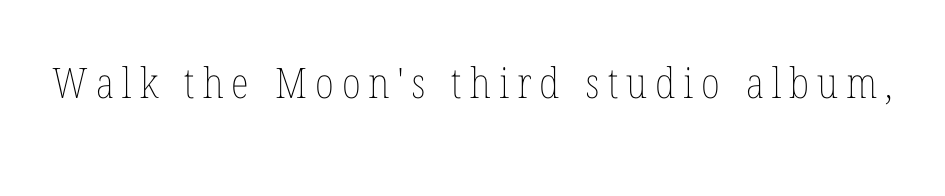
This is not heavy type; no bold has been used. The strip under each line holds only bare page. The face used here is proportionally spaced, like ordinary book or web type. No italicization has been applied; the sample stays upright.
